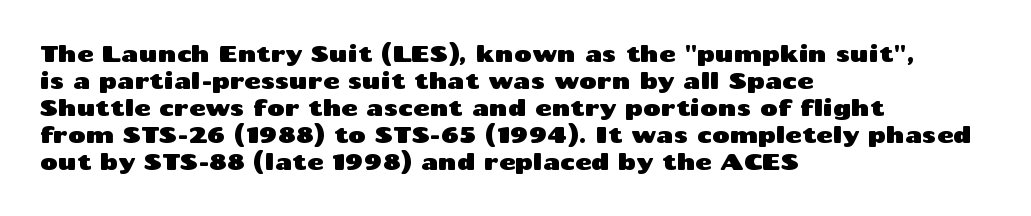
The image shows 22 px text type, upright; set left-aligned, line spacing 1.23x, normal letter spacing, not underlined.
